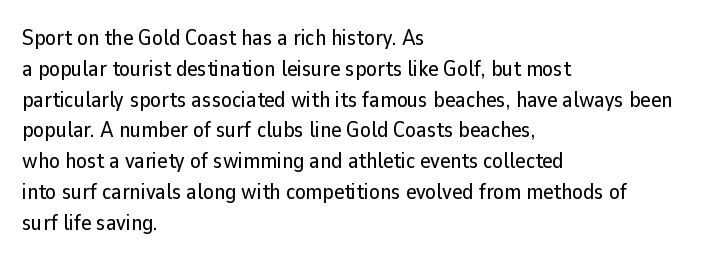
{"italic": "no", "underline": "no", "align": "left", "line_spacing": "normal", "line_spacing_ratio": 1.4, "letter_spacing": "normal", "letter_spacing_em": 0.0, "glyph_px": 22}
